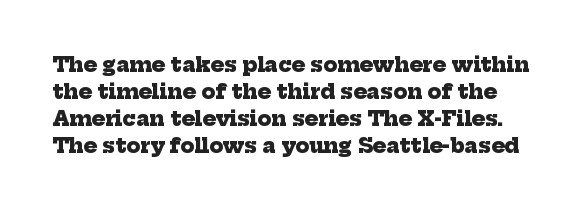
The image shows 20 px bold type; set normal line spacing (1.35x), normal letter spacing, not underlined.
